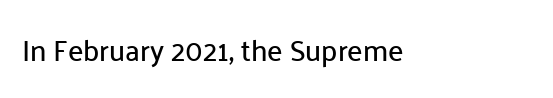
Decoration check: the copy has no underline. Posture: vertical. This is sans-serif lettering, the kind often seen on screens and signage. The compositor pushed each line to the left boundary. Is this a fixed-width face? No — the glyphs have proportional, varying widths.
